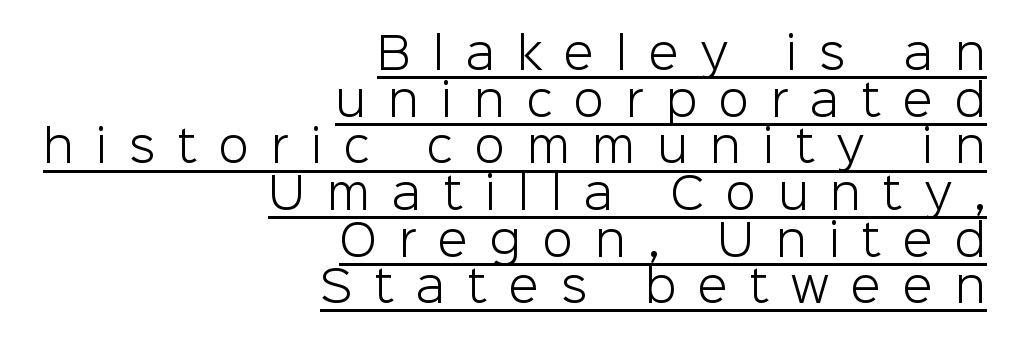
Q: Is the text bold? A: No.
Q: Is the text italic (slanted)? A: No, it is upright.
Q: Is the typeface a serif or a sans-serif typeface? A: Sans-serif.
Q: Is the text underlined? A: Yes.
Q: How is the paragraph aligned? A: Right-aligned.
Q: Is the spacing between letters normal or unusually wide? A: Unusually wide.
Q: Is the spacing between lines tight, normal or loose? A: Tight.
Q: Width (condensed, normal, or wide)? A: Normal.
Q: Stroke contrast? A: Low.
Q: x-height? A: Medium.
Q: Monospaced? A: No.
